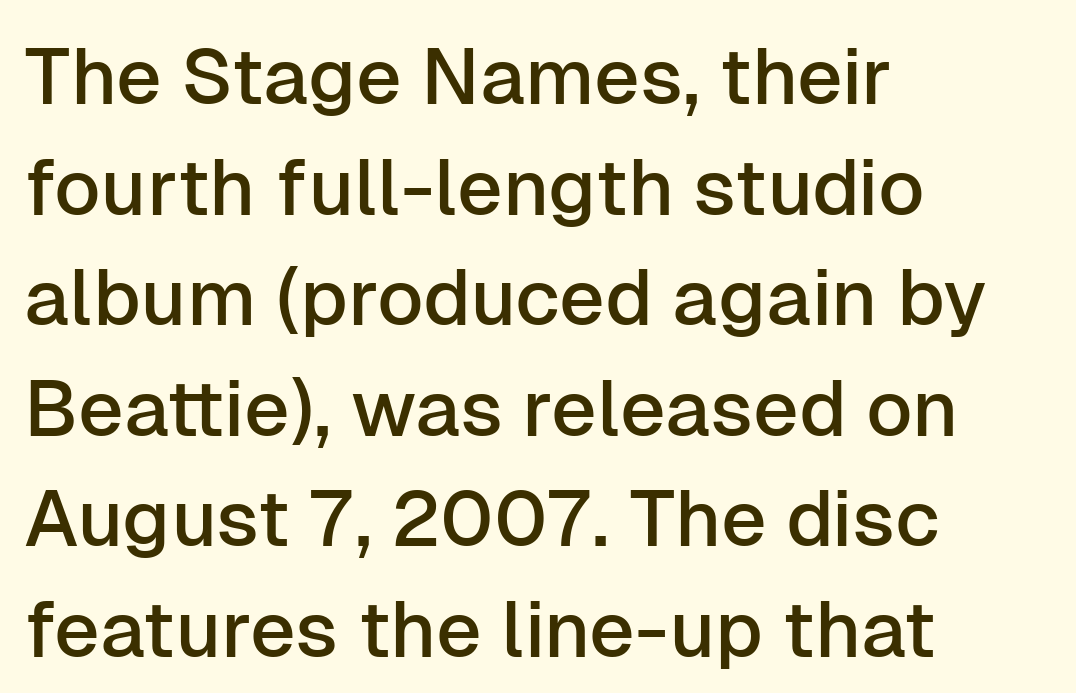
{"serif": "no", "italic": "no", "width": "normal", "stroke_contrast": "low", "x_height": "medium", "monospaced": "no", "underline": "no", "align": "left", "line_spacing": "normal", "line_spacing_ratio": 1.4, "letter_spacing": "normal", "letter_spacing_em": 0.0, "glyph_px": 79}
